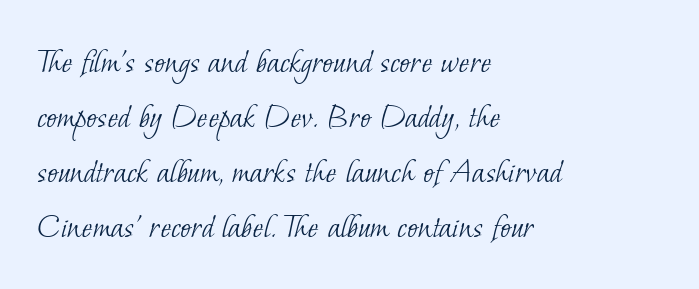
Q: Is the text bold? A: No.
Q: Is the typeface a serif or a sans-serif typeface? A: Serif.
Q: Is the text underlined? A: No.
Q: How is the paragraph aligned? A: Left-aligned.
Q: Is the spacing between letters normal or unusually wide? A: Normal.
Q: Is the spacing between lines tight, normal or loose? A: Normal.
Q: Width (condensed, normal, or wide)? A: Normal.
Q: Stroke contrast? A: Low.
Q: x-height? A: Small.
Q: Monospaced? A: No.
